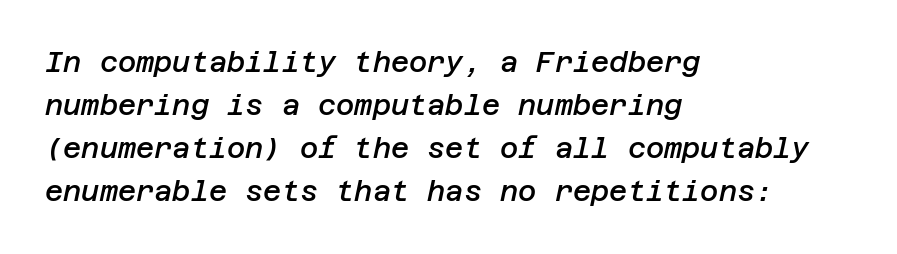
Q: Is the text bold? A: Semi-bold.
Q: Is the text italic (slanted)? A: Yes, it leans right by about 12 degrees.
Q: Is the text underlined? A: No.
Q: How is the paragraph aligned? A: Left-aligned.
Q: Is the spacing between letters normal or unusually wide? A: Normal.
Q: Is the spacing between lines tight, normal or loose? A: Normal.
Q: Width (condensed, normal, or wide)? A: Normal.
Q: Stroke contrast? A: Low.
Q: x-height? A: Large.
